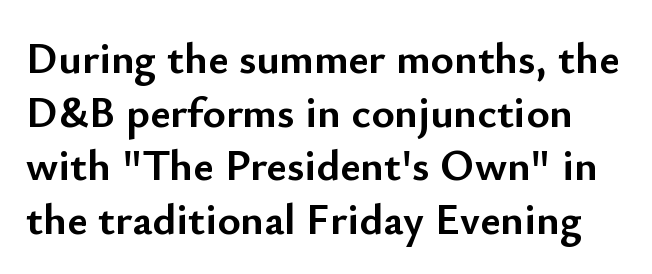
Spacing verdict: proportional, widths tailored to each character. Plain, unruled lines of type. The font is running at its bold setting. Font category for this specimen: sans-serif.
